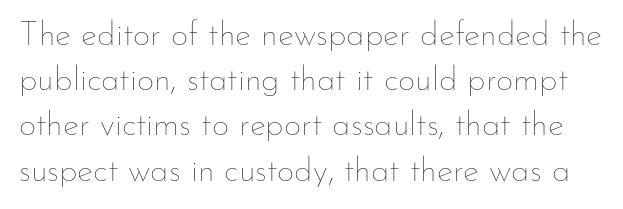
The image shows 34 px thin type, upright; set normal line spacing (1.33x), normal letter spacing, not underlined; low stroke contrast and a small x-height.
